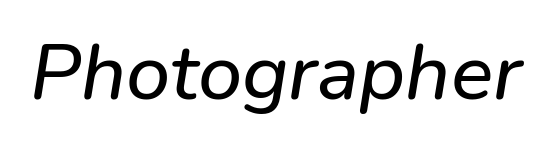
Here the designer chose a conventional face with non-uniform glyph widths. Notice how the stems are inclined rather than vertical — that's the hallmark of italics. These lines keep a tight, regular rhythm from letter to letter. Quick note: underline off.
